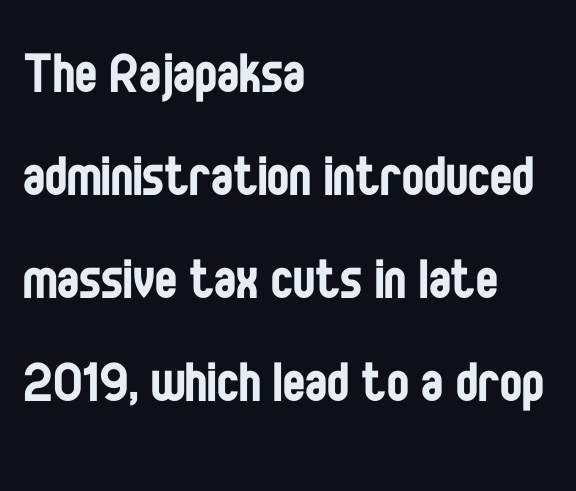
{"serif": "no", "italic": "no", "bold": "no", "weight": "regular", "width": "condensed", "stroke_contrast": "low", "x_height": "large", "monospaced": "no", "underline": "no", "align": "left", "line_spacing": "normal", "line_spacing_ratio": 1.56, "letter_spacing": "normal", "letter_spacing_em": 0.0, "glyph_px": 66}
